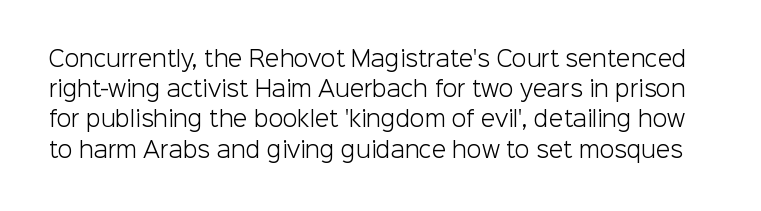
Q: Is the text bold? A: No.
Q: Is the text italic (slanted)? A: No, it is upright.
Q: Is the text underlined? A: No.
Q: Is the spacing between letters normal or unusually wide? A: Normal.
Q: Is the spacing between lines tight, normal or loose? A: Normal.
